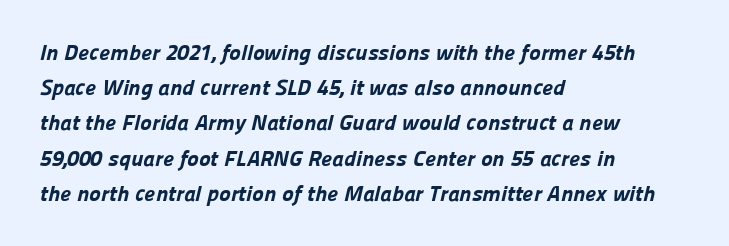
The image shows 22 px bold type; set left-aligned, normal line spacing (1.6x), normal letter spacing, not underlined.
